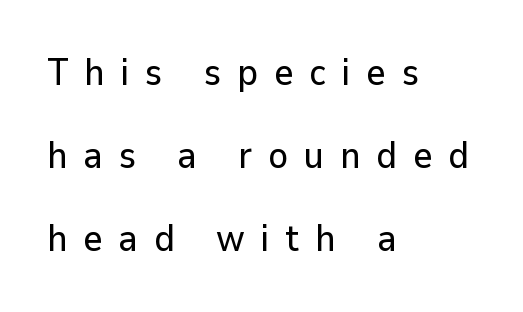
The image shows 37 px sans-serif type, upright; set left-aligned, loose line spacing (2.24x), unusually wide letter spacing (+0.43 em), not underlined; low stroke contrast and a medium x-height.
